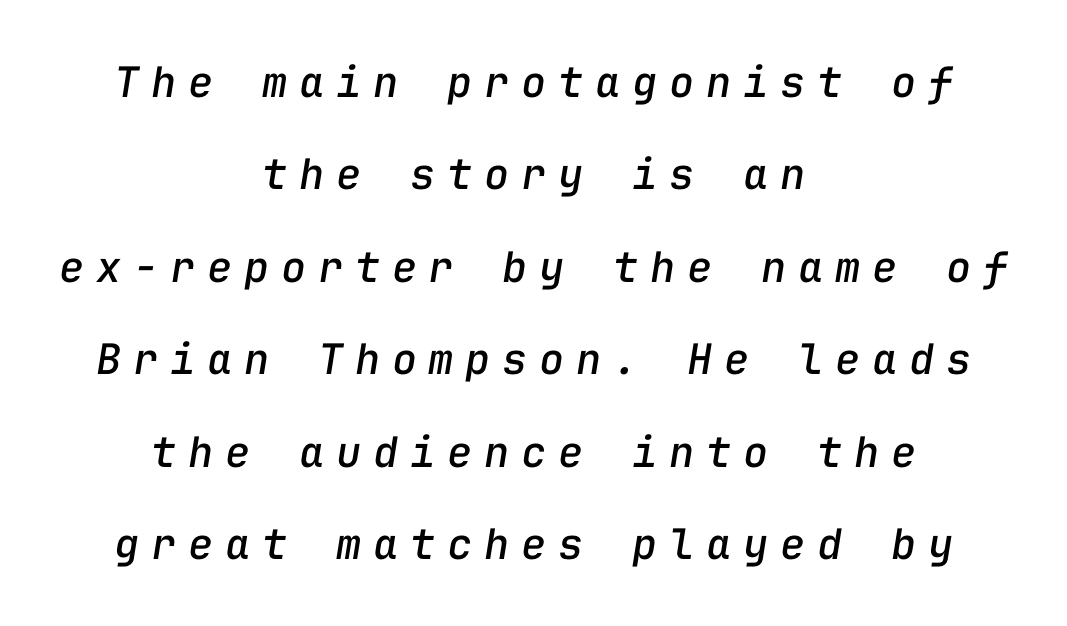
Q: Is the text italic (slanted)? A: Yes, it leans right by about 9 degrees.
Q: Is the text underlined? A: No.
Q: How is the paragraph aligned? A: Centered.
Q: Is the spacing between letters normal or unusually wide? A: Unusually wide.
Q: Is the spacing between lines tight, normal or loose? A: Loose.
Q: Width (condensed, normal, or wide)? A: Normal.
Q: Stroke contrast? A: Low.
Q: x-height? A: Medium.
Q: Monospaced? A: Yes.
